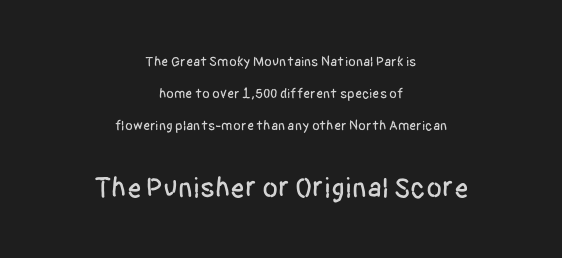
{"serif": "no", "italic": "no", "width": "condensed", "stroke_contrast": "low", "x_height": "large", "monospaced": "no", "underline": "no", "align": "center", "line_spacing": "loose", "line_spacing_ratio": 2.29, "letter_spacing": "normal", "letter_spacing_em": 0.0, "larger_block": "second", "size_ratio": 2.07, "glyph_px": 29}
